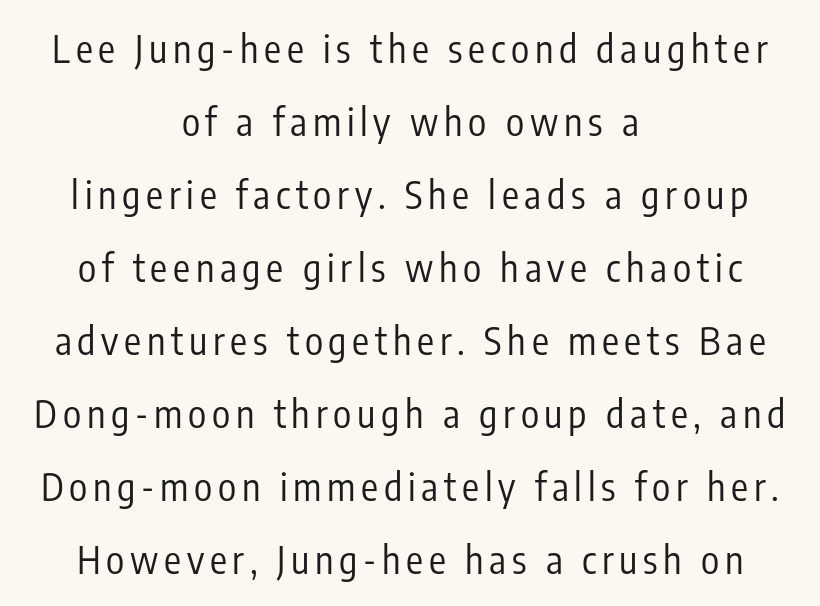
{"serif": "no", "italic": "no", "bold": "no", "weight": "regular", "width": "condensed", "stroke_contrast": "low", "x_height": "medium", "monospaced": "no", "underline": "no", "align": "center", "line_spacing": "loose", "line_spacing_ratio": 1.92, "glyph_px": 38}
